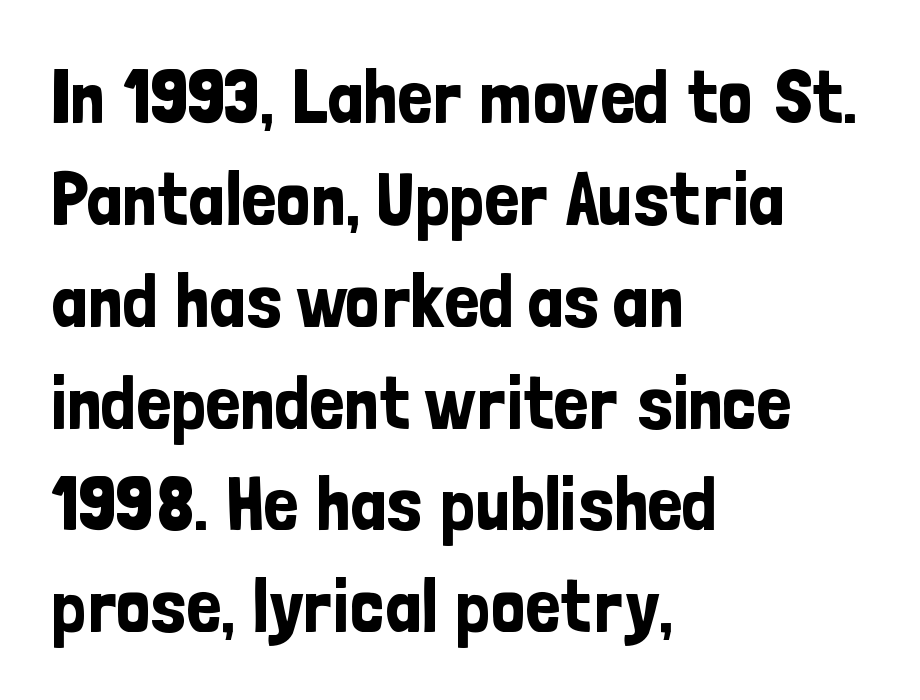
The image shows 76 px condensed sans-serif type, upright; set left-aligned, normal line spacing (1.34x), normal letter spacing, not underlined; low stroke contrast and a medium x-height.
